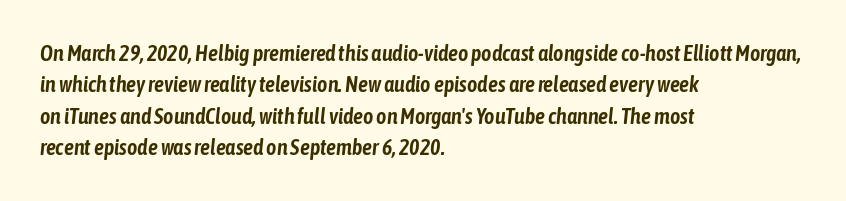
{"italic": "yes", "lean": "right", "slant_degrees": 6, "underline": "no", "align": "left", "line_spacing": "normal", "line_spacing_ratio": 1.43, "letter_spacing": "normal", "letter_spacing_em": 0.0, "glyph_px": 22}
